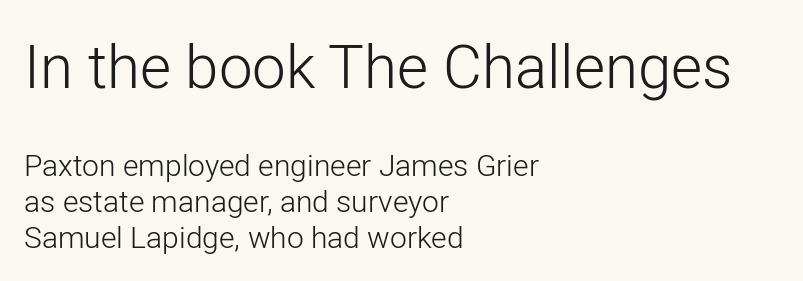
Q: Is the text bold? A: No.
Q: Is the text italic (slanted)? A: No, it is upright.
Q: Is the typeface a serif or a sans-serif typeface? A: Sans-serif.
Q: Is the text underlined? A: No.
Q: How is the paragraph aligned? A: Left-aligned.
Q: Is the spacing between letters normal or unusually wide? A: Normal.
Q: Which block of text is set in a larger size, the first (top) or the second (bottom)? A: The first (top) one.
Q: Width (condensed, normal, or wide)? A: Normal.
Q: Stroke contrast? A: Low.
Q: x-height? A: Medium.
Q: Monospaced? A: No.
